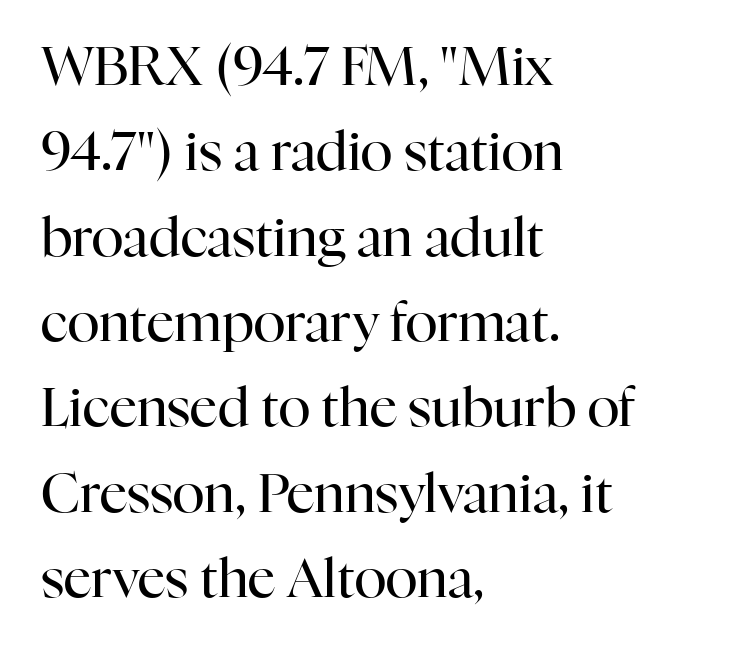
The image shows 54 px regular-weight serif type, upright; set left-aligned, normal line spacing (1.58x), normal letter spacing, not underlined; high stroke contrast and a medium x-height.
